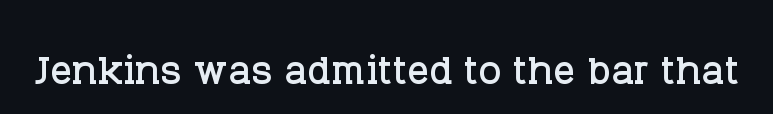
The image shows 54 px serif type, upright; set normal letter spacing, not underlined; low stroke contrast and a large x-height.
